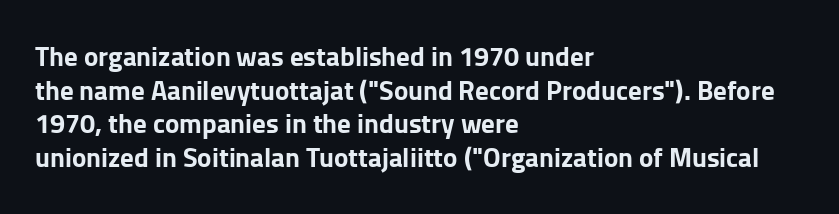
{"italic": "no", "bold": "yes", "underline": "no", "align": "left", "line_spacing": "normal", "line_spacing_ratio": 1.25, "letter_spacing": "normal", "letter_spacing_em": 0.0, "glyph_px": 27}
